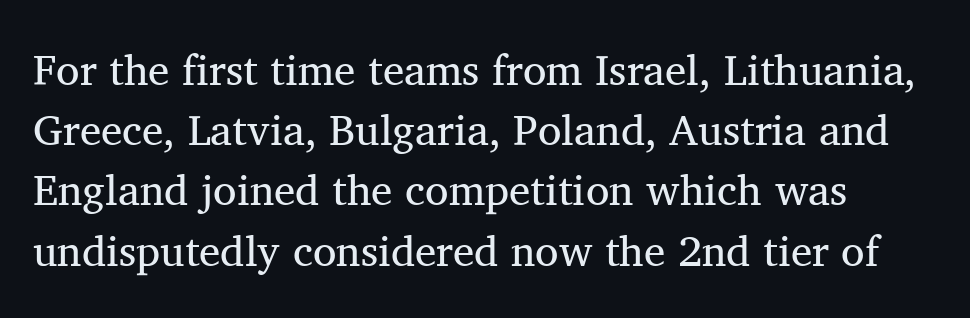
The image shows 43 px regular-weight serif type, upright; set normal line spacing (1.4x), normal letter spacing, not underlined; medium stroke contrast and a medium x-height.
